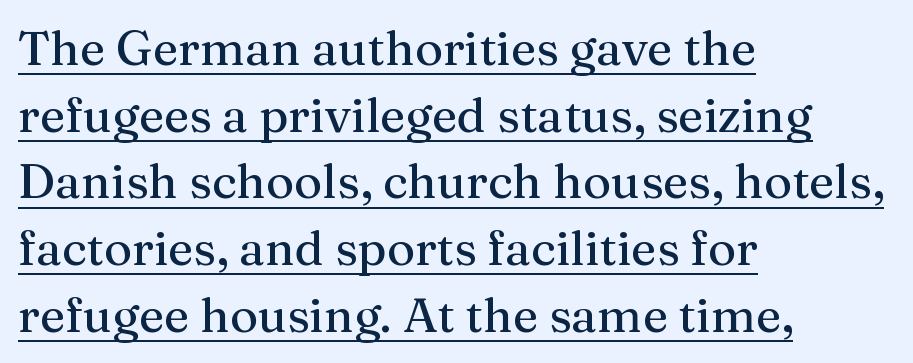
{"serif": "yes", "italic": "no", "width": "normal", "stroke_contrast": "medium", "x_height": "medium", "monospaced": "no", "underline": "yes", "align": "left", "line_spacing": "normal", "line_spacing_ratio": 1.39, "letter_spacing": "normal", "letter_spacing_em": 0.0, "glyph_px": 48}
